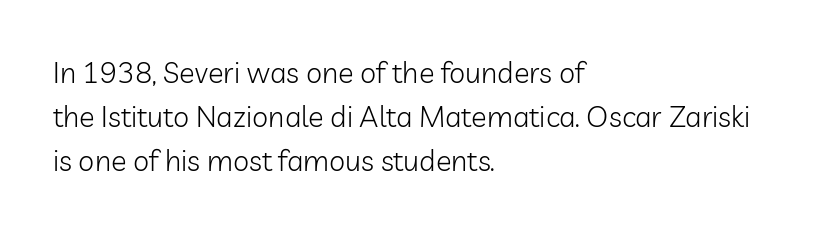
{"serif": "no", "italic": "no", "bold": "no", "weight": "light", "width": "normal", "stroke_contrast": "low", "x_height": "medium", "monospaced": "no", "underline": "no", "align": "left", "line_spacing": "normal", "line_spacing_ratio": 1.52, "letter_spacing": "normal", "letter_spacing_em": 0.0, "glyph_px": 29}
